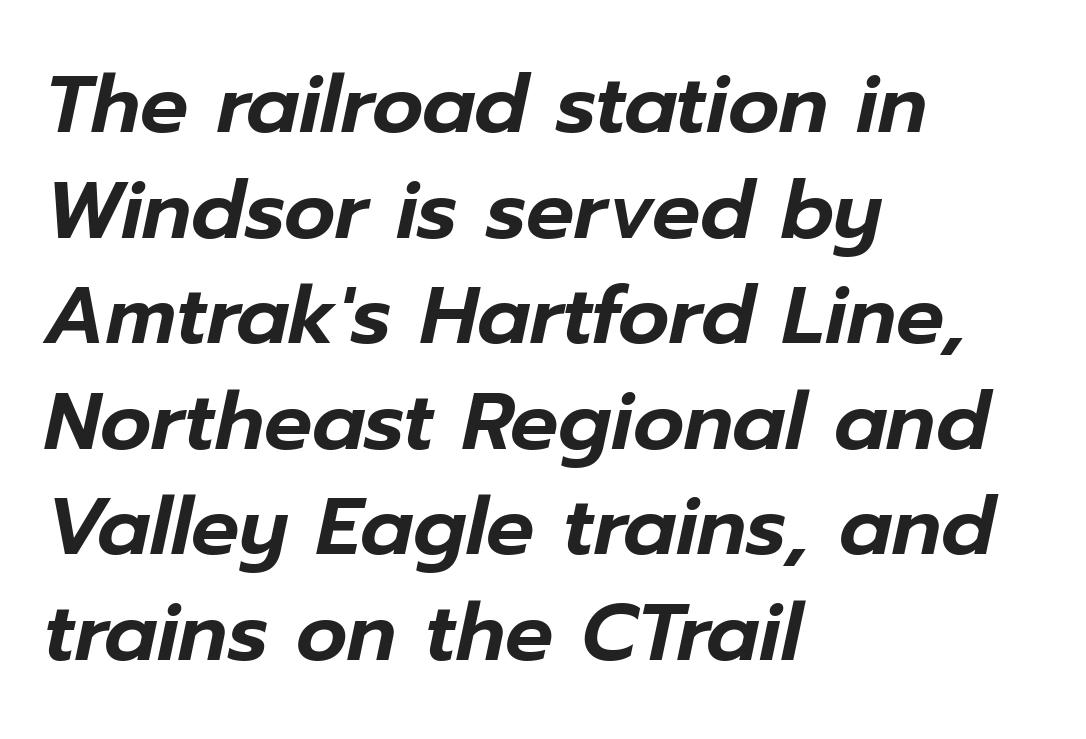
Q: Is the text italic (slanted)? A: Yes, it leans right by about 12 degrees.
Q: Is the text underlined? A: No.
Q: How is the paragraph aligned? A: Left-aligned.
Q: Is the spacing between letters normal or unusually wide? A: Normal.
Q: Is the spacing between lines tight, normal or loose? A: Normal.
Q: Width (condensed, normal, or wide)? A: Normal.
Q: Stroke contrast? A: Low.
Q: x-height? A: Medium.
Q: Monospaced? A: No.
